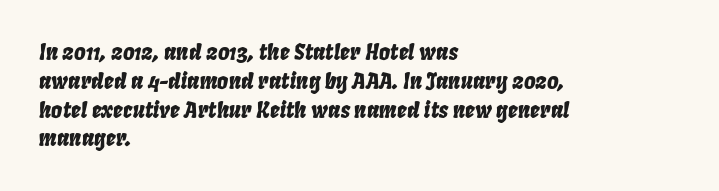
Q: Is the text italic (slanted)? A: Yes, it leans right by about 8 degrees.
Q: Is the text underlined? A: No.
Q: How is the paragraph aligned? A: Left-aligned.
Q: Is the spacing between letters normal or unusually wide? A: Normal.
Q: Is the spacing between lines tight, normal or loose? A: Normal.
